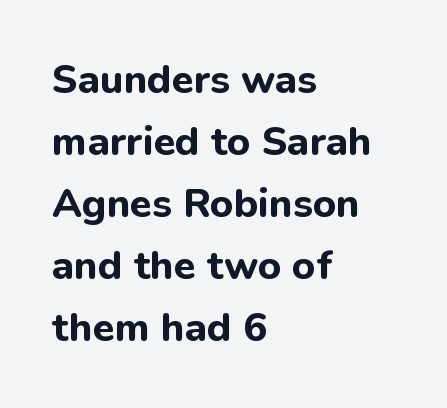
Q: Is the text bold? A: Yes.
Q: Is the text italic (slanted)? A: No, it is upright.
Q: Is the typeface a serif or a sans-serif typeface? A: Sans-serif.
Q: Is the text underlined? A: No.
Q: How is the paragraph aligned? A: Left-aligned.
Q: Is the spacing between letters normal or unusually wide? A: Normal.
Q: Is the spacing between lines tight, normal or loose? A: Normal.
Q: Width (condensed, normal, or wide)? A: Normal.
Q: Stroke contrast? A: Low.
Q: x-height? A: Medium.
Q: Monospaced? A: No.
